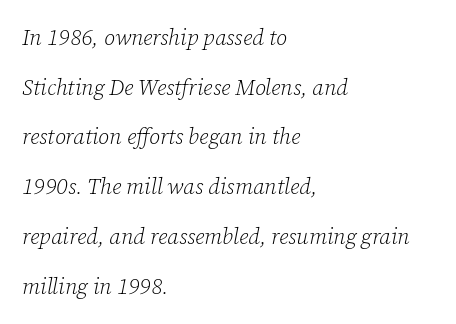
The image shows 22 px text type, italic (leaning right); set left-aligned, loose line spacing (2.26x), normal letter spacing, not underlined.
